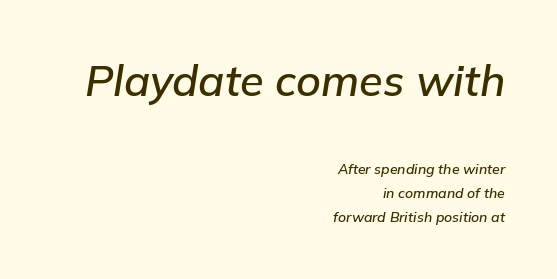
Q: Is the text italic (slanted)? A: Yes, it leans right by about 9 degrees.
Q: Is the text underlined? A: No.
Q: How is the paragraph aligned? A: Right-aligned.
Q: Is the spacing between letters normal or unusually wide? A: Normal.
Q: Is the spacing between lines tight, normal or loose? A: Normal.
Q: Which block of text is set in a larger size, the first (top) or the second (bottom)? A: The first (top) one.
Q: Width (condensed, normal, or wide)? A: Normal.
Q: Stroke contrast? A: Low.
Q: x-height? A: Medium.
Q: Monospaced? A: No.
